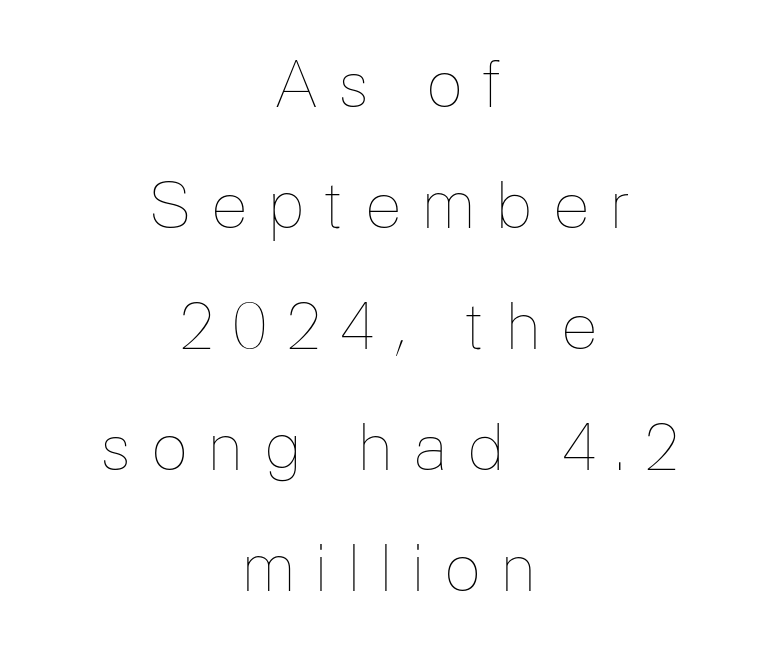
Q: Is the text bold? A: No.
Q: Is the text italic (slanted)? A: No, it is upright.
Q: Is the text underlined? A: No.
Q: How is the paragraph aligned? A: Centered.
Q: Is the spacing between letters normal or unusually wide? A: Unusually wide.
Q: Is the spacing between lines tight, normal or loose? A: Loose.
Q: Width (condensed, normal, or wide)? A: Normal.
Q: Stroke contrast? A: Low.
Q: x-height? A: Medium.
Q: Monospaced? A: No.
